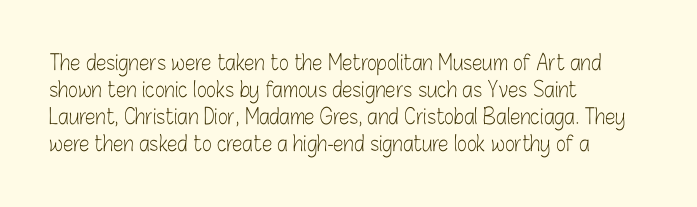
The passage shown is not underscored anywhere. Summary of vertical rhythm: regular, with standard interline spacing. The rag falls on the right side of this text block. Notice how the stems are strictly vertical — no italics here. Vertical stems look standard width or narrower in stroke.
